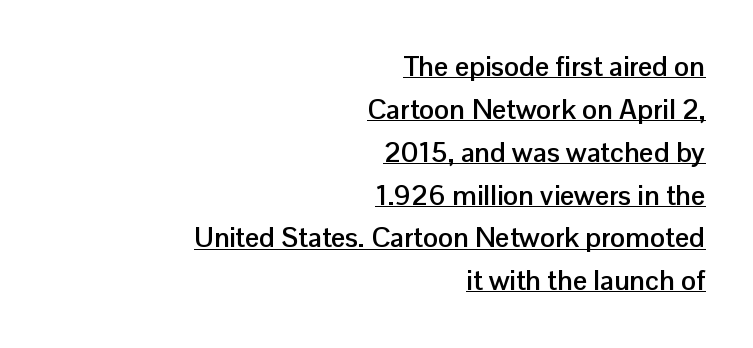
The axis of the letterforms is exactly vertical. The leading is moderate, giving the passage an even texture. This sample uses plain, unmodified letter spacing. The face used here is proportionally spaced, like ordinary book or web type. All the whitespace from short lines collects on the left.
